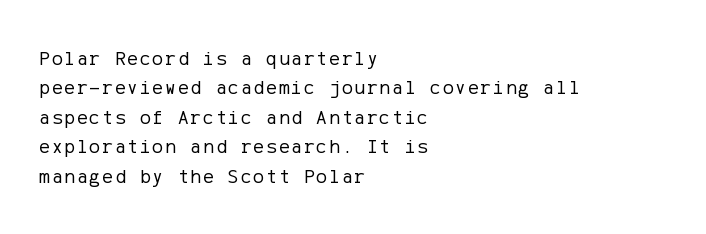
Q: Is the text bold? A: No.
Q: Is the text italic (slanted)? A: No, it is upright.
Q: Is the text underlined? A: No.
Q: How is the paragraph aligned? A: Left-aligned.
Q: Is the spacing between lines tight, normal or loose? A: Normal.
